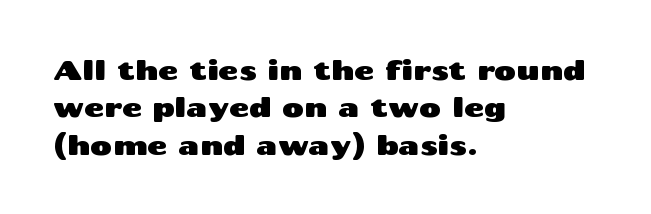
{"italic": "no", "underline": "no", "align": "left", "line_spacing": "normal", "line_spacing_ratio": 1.38, "letter_spacing": "normal", "letter_spacing_em": 0.0, "glyph_px": 27}
